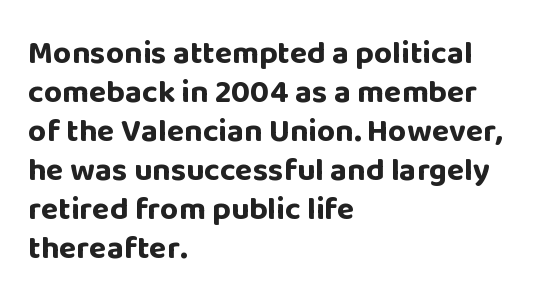
Q: Is the text bold? A: Yes.
Q: Is the text italic (slanted)? A: No, it is upright.
Q: Is the typeface a serif or a sans-serif typeface? A: Sans-serif.
Q: Is the text underlined? A: No.
Q: How is the paragraph aligned? A: Left-aligned.
Q: Is the spacing between letters normal or unusually wide? A: Normal.
Q: Width (condensed, normal, or wide)? A: Normal.
Q: Stroke contrast? A: Low.
Q: x-height? A: Large.
Q: Monospaced? A: No.
